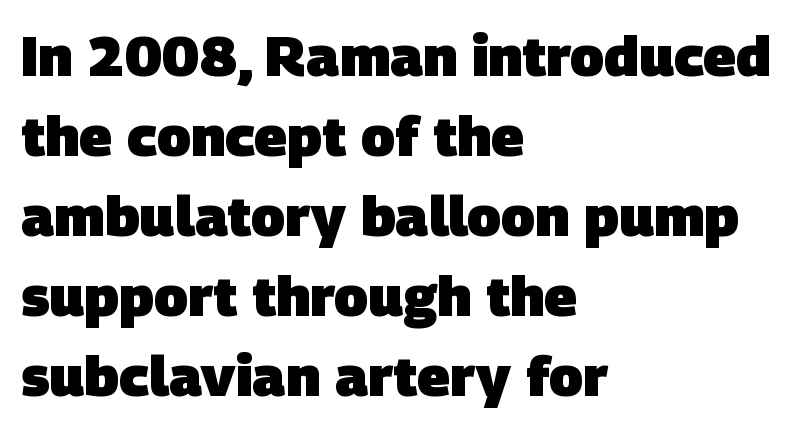
Q: Is the text bold? A: Yes.
Q: Is the typeface a serif or a sans-serif typeface? A: Sans-serif.
Q: Is the text underlined? A: No.
Q: How is the paragraph aligned? A: Left-aligned.
Q: Is the spacing between letters normal or unusually wide? A: Normal.
Q: Is the spacing between lines tight, normal or loose? A: Normal.
Q: Width (condensed, normal, or wide)? A: Normal.
Q: Stroke contrast? A: Low.
Q: x-height? A: Large.
Q: Monospaced? A: No.
